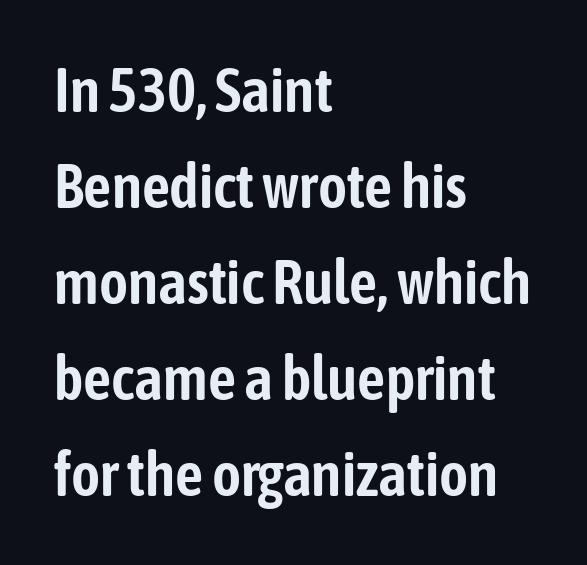
{"serif": "no", "italic": "no", "width": "condensed", "stroke_contrast": "low", "x_height": "medium", "monospaced": "no", "underline": "no", "align": "left", "line_spacing": "normal", "line_spacing_ratio": 1.55, "letter_spacing": "normal", "letter_spacing_em": 0.0, "glyph_px": 62}
